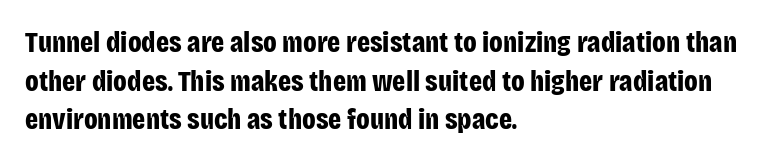
Regarding serifs, this sample does without them. Do the characters align in a grid? No, the font is proportional. The block of text has a typical density, with ordinary space between rows. Nobody touched the tracking dial on this one.
